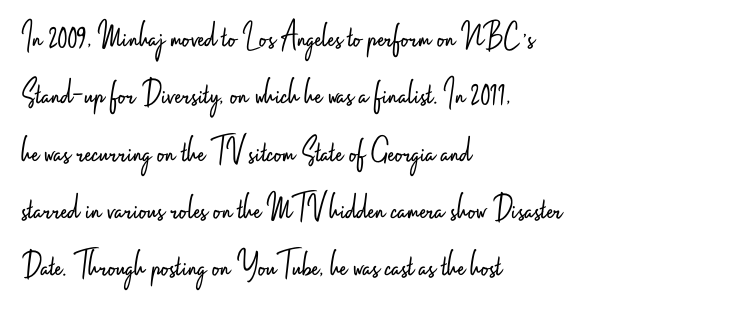
Notice how the passage keeps a crisp vertical edge on the left only. Words float on clear page, feet unadorned. You could call the tracking neutral — neither tight nor loose. The weight tops out at a normal text grade.
